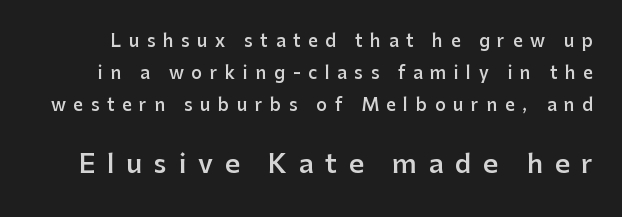
Caption: semibold face, moderately heavy strokes. The letters in the lower block stand taller than those in the block above. Loose tracking; the words dissolve into strings of separated letters. These lines were composed using upright roman letters.
